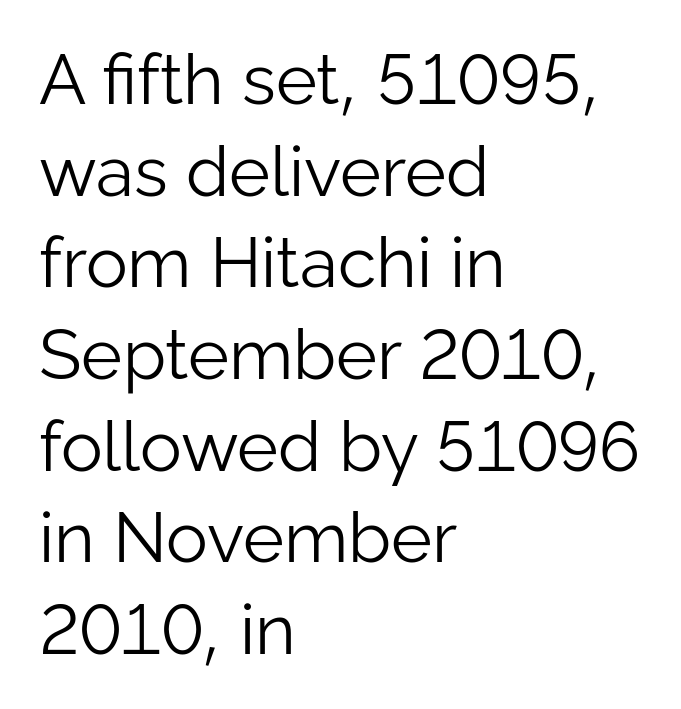
{"serif": "no", "italic": "no", "bold": "no", "weight": "light", "width": "normal", "stroke_contrast": "low", "x_height": "medium", "monospaced": "no", "underline": "no", "align": "left", "line_spacing": "normal", "line_spacing_ratio": 1.31, "letter_spacing": "normal", "letter_spacing_em": 0.0, "glyph_px": 70}
